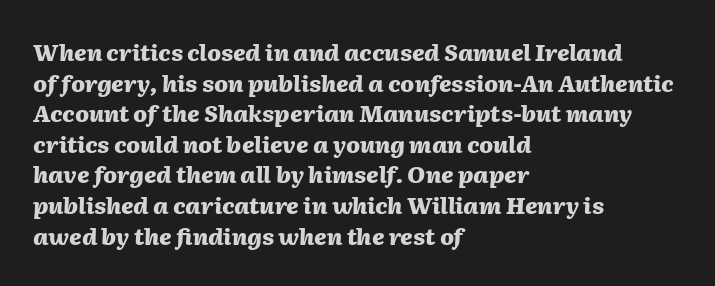
Every letter is thick-stroked: bold, no question. These lines were composed using italics. The typesetter chose a ragged-right arrangement here. Nothing unusual about the tracking: characters are spaced as the font intends. How would I describe the line gaps? Plain and ordinary.
